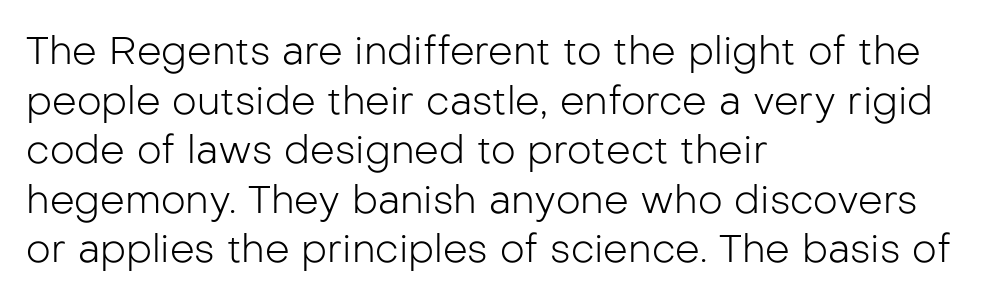
Q: Is the text bold? A: No.
Q: Is the text italic (slanted)? A: No, it is upright.
Q: Is the typeface a serif or a sans-serif typeface? A: Sans-serif.
Q: Is the text underlined? A: No.
Q: How is the paragraph aligned? A: Left-aligned.
Q: Is the spacing between letters normal or unusually wide? A: Normal.
Q: Is the spacing between lines tight, normal or loose? A: Normal.
Q: Width (condensed, normal, or wide)? A: Normal.
Q: Stroke contrast? A: Low.
Q: x-height? A: Medium.
Q: Monospaced? A: No.
